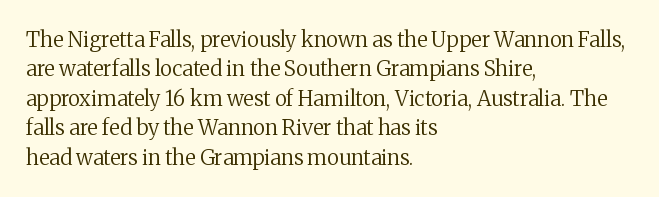
Q: Is the text bold? A: No.
Q: Is the text italic (slanted)? A: No, it is upright.
Q: Is the text underlined? A: No.
Q: How is the paragraph aligned? A: Left-aligned.
Q: Is the spacing between letters normal or unusually wide? A: Normal.
Q: Is the spacing between lines tight, normal or loose? A: Normal.
